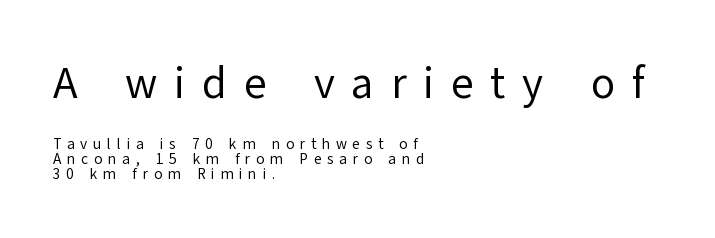
Q: Is the text bold? A: No.
Q: Is the text italic (slanted)? A: No, it is upright.
Q: Is the typeface a serif or a sans-serif typeface? A: Sans-serif.
Q: Is the text underlined? A: No.
Q: How is the paragraph aligned? A: Left-aligned.
Q: Is the spacing between letters normal or unusually wide? A: Unusually wide.
Q: Is the spacing between lines tight, normal or loose? A: Tight.
Q: Which block of text is set in a larger size, the first (top) or the second (bottom)? A: The first (top) one.
Q: Width (condensed, normal, or wide)? A: Normal.
Q: Stroke contrast? A: Low.
Q: x-height? A: Medium.
Q: Monospaced? A: No.
